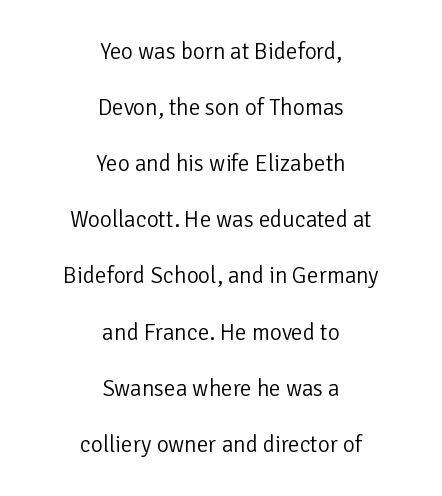
Q: Is the text bold? A: No.
Q: Is the text italic (slanted)? A: No, it is upright.
Q: Is the text underlined? A: No.
Q: How is the paragraph aligned? A: Centered.
Q: Is the spacing between letters normal or unusually wide? A: Normal.
Q: Is the spacing between lines tight, normal or loose? A: Loose.
